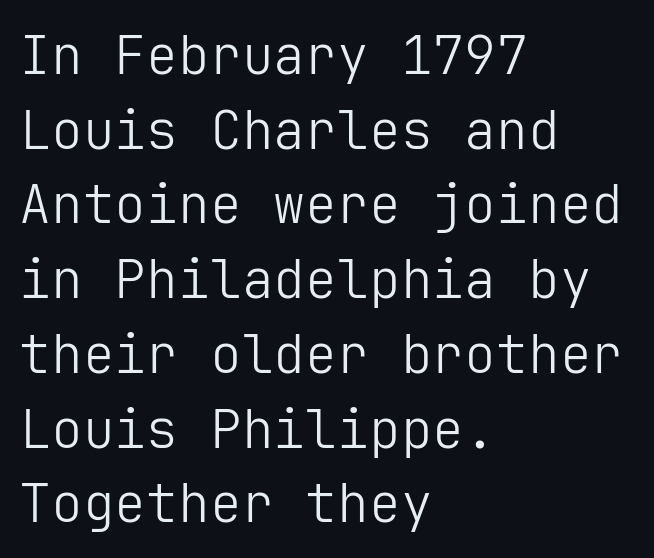
Q: Is the text bold? A: No.
Q: Is the text italic (slanted)? A: No, it is upright.
Q: Is the typeface a serif or a sans-serif typeface? A: Sans-serif.
Q: Is the text underlined? A: No.
Q: How is the paragraph aligned? A: Left-aligned.
Q: Is the spacing between letters normal or unusually wide? A: Normal.
Q: Is the spacing between lines tight, normal or loose? A: Normal.
Q: Width (condensed, normal, or wide)? A: Normal.
Q: Stroke contrast? A: Low.
Q: x-height? A: Medium.
